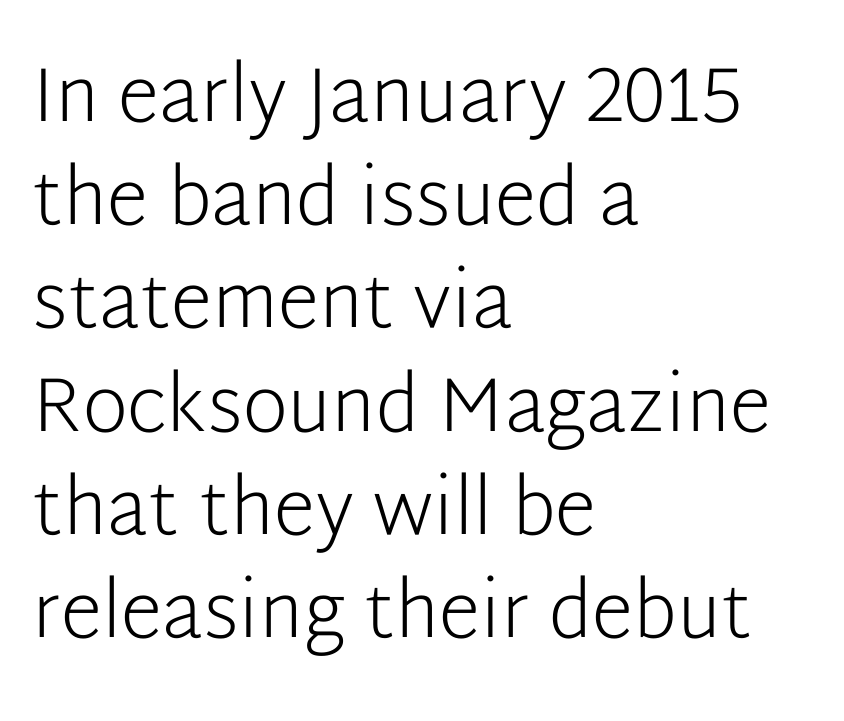
{"serif": "no", "italic": "no", "bold": "no", "weight": "light", "width": "normal", "stroke_contrast": "low", "x_height": "medium", "monospaced": "no", "underline": "no", "align": "left", "line_spacing": "normal", "line_spacing_ratio": 1.34, "letter_spacing": "normal", "letter_spacing_em": 0.0, "glyph_px": 77}
